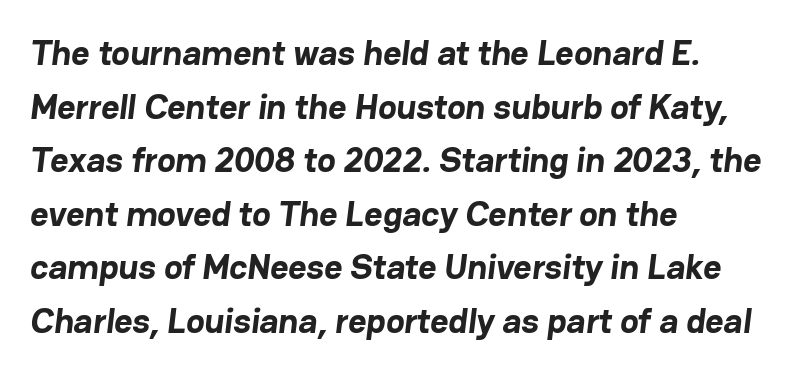
{"serif": "no", "bold": "yes", "weight": "bold", "width": "normal", "stroke_contrast": "low", "x_height": "medium", "monospaced": "no", "underline": "no", "align": "left", "line_spacing": "normal", "line_spacing_ratio": 1.53, "letter_spacing": "normal", "letter_spacing_em": 0.0, "glyph_px": 35}
